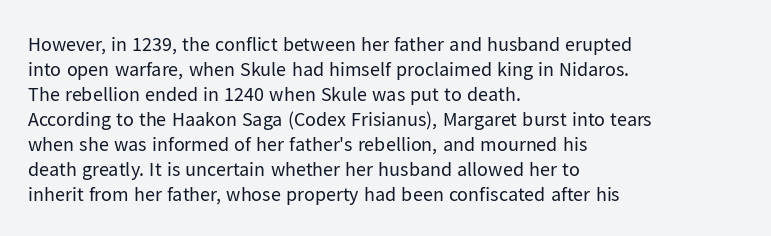
Q: Is the text bold? A: No.
Q: Is the text italic (slanted)? A: No, it is upright.
Q: Is the text underlined? A: No.
Q: How is the paragraph aligned? A: Left-aligned.
Q: Is the spacing between letters normal or unusually wide? A: Normal.
Q: Is the spacing between lines tight, normal or loose? A: Normal.
